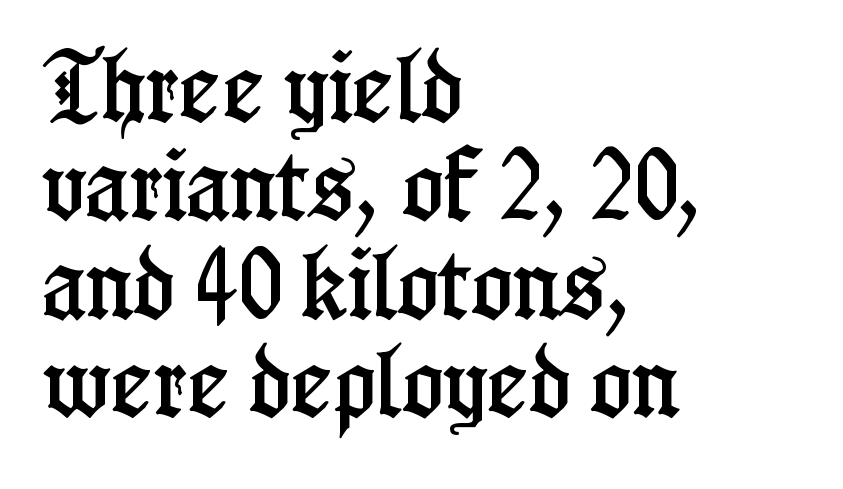
The face used here is rendered with its standard letterfit. The words here are not underlined. The rendering uses natural spacing where letterforms have individual widths. A typesetter would mark this as roman, not italic.
